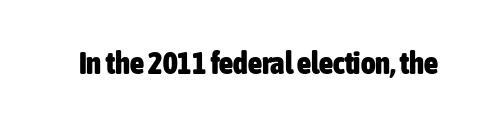
{"serif": "no", "italic": "no", "bold": "yes", "weight": "heavy", "width": "condensed", "stroke_contrast": "low", "x_height": "medium", "monospaced": "no", "underline": "no", "letter_spacing": "normal", "letter_spacing_em": 0.0, "glyph_px": 31}
